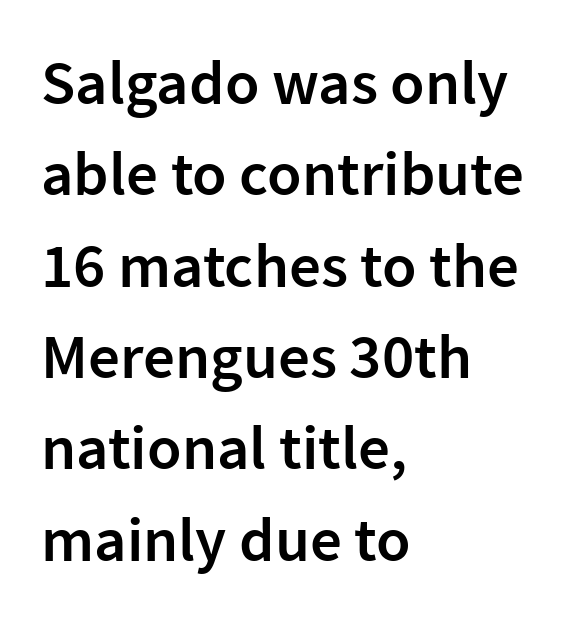
A roman cut, with each character standing at attention. Words appear dense and cohesive because spacing is normal. Moderately thickened strokes mark this as semibold type. The strip under each line holds only bare page. The letters advance in unequal steps, a hallmark of proportional type. Reading down the block, your eye returns to a fixed left position each line.
